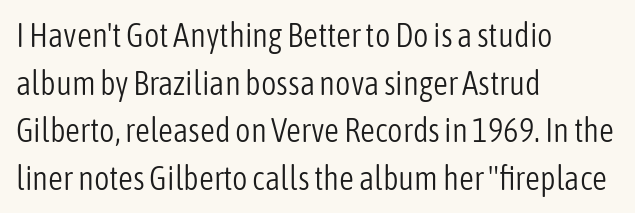
Quick note: not italic, upright. The space directly below the letters is spotless. These lines stack with their left ends in a neat column. Regular leading.
